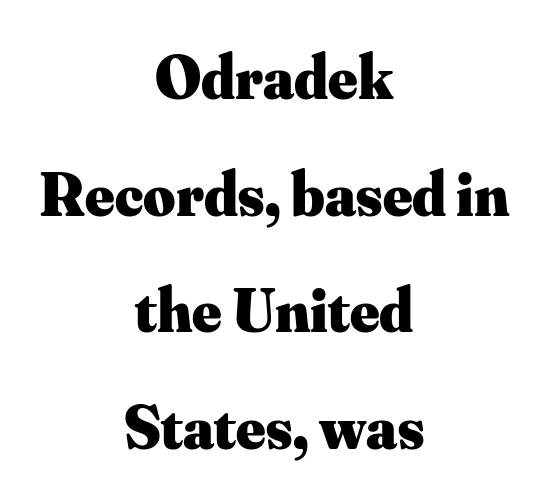
The image shows 62 px heavy serif type, upright; set centered, line spacing 1.88x, normal letter spacing, not underlined; medium stroke contrast and a small x-height.
